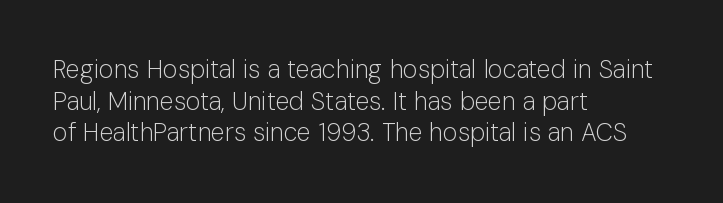
{"italic": "no", "bold": "no", "underline": "no", "align": "left", "line_spacing": "normal", "line_spacing_ratio": 1.27, "letter_spacing": "normal", "letter_spacing_em": 0.0, "glyph_px": 25}
